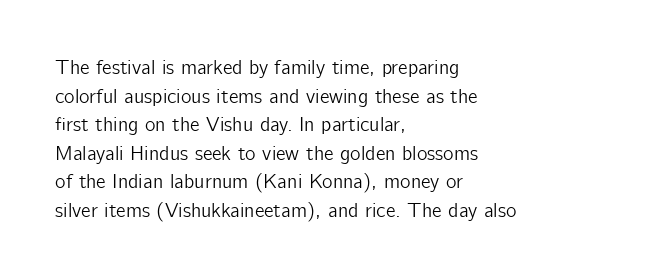
Q: Is the text italic (slanted)? A: No, it is upright.
Q: Is the text underlined? A: No.
Q: How is the paragraph aligned? A: Left-aligned.
Q: Is the spacing between letters normal or unusually wide? A: Normal.
Q: Is the spacing between lines tight, normal or loose? A: Normal.
